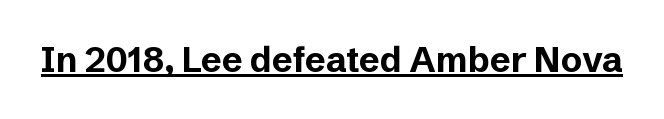
Letterform terminals end flat and unadorned throughout the passage. Observe the ordinary spacing: letters are neighbours, not strangers. Plenty of ink on the page — the face is bold. Varying glyph widths throughout — classic text-font behaviour. The words here are underlined.
